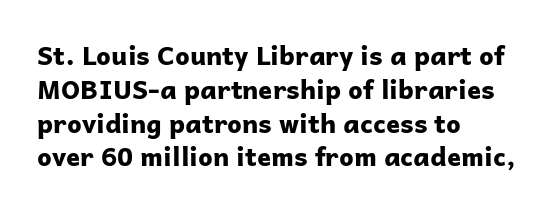
The image shows 26 px bold type, upright; set left-aligned, normal line spacing (1.3x), normal letter spacing, not underlined.
